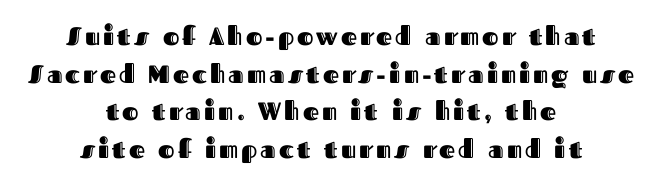
Glance below the letters and you will spot only blank space. Rows of type keep a routine distance in the vertical direction. Italic? Not at all — the glyphs are vertical. These lines are centered, leaving both edges ragged.
